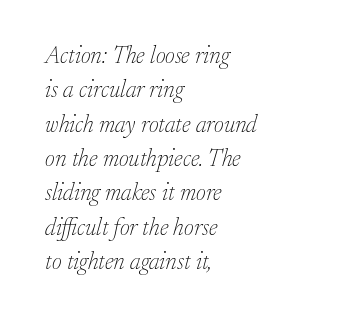
The image shows 24 px text type, italic (leaning right); set left-aligned, normal line spacing (1.43x), normal letter spacing, not underlined.
